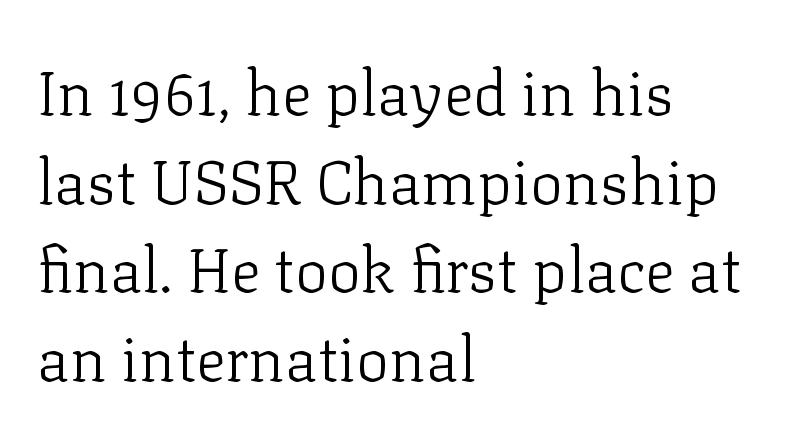
Q: Is the text bold? A: No.
Q: Is the text italic (slanted)? A: No, it is upright.
Q: Is the typeface a serif or a sans-serif typeface? A: Serif.
Q: Is the text underlined? A: No.
Q: How is the paragraph aligned? A: Left-aligned.
Q: Is the spacing between letters normal or unusually wide? A: Normal.
Q: Is the spacing between lines tight, normal or loose? A: Normal.
Q: Width (condensed, normal, or wide)? A: Normal.
Q: Stroke contrast? A: Low.
Q: x-height? A: Medium.
Q: Monospaced? A: No.
